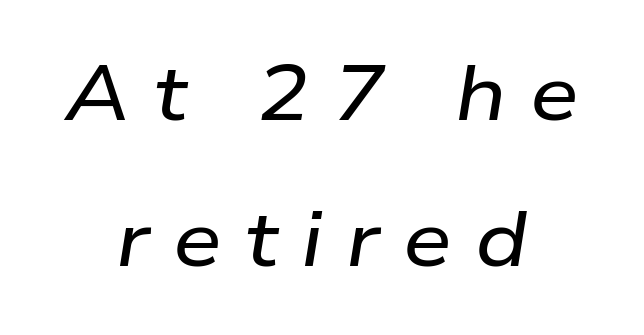
The image shows 78 px wide type, italic (leaning right); set centered, line spacing 1.87x, unusually wide letter spacing (+0.3 em), not underlined; low stroke contrast and a medium x-height.
